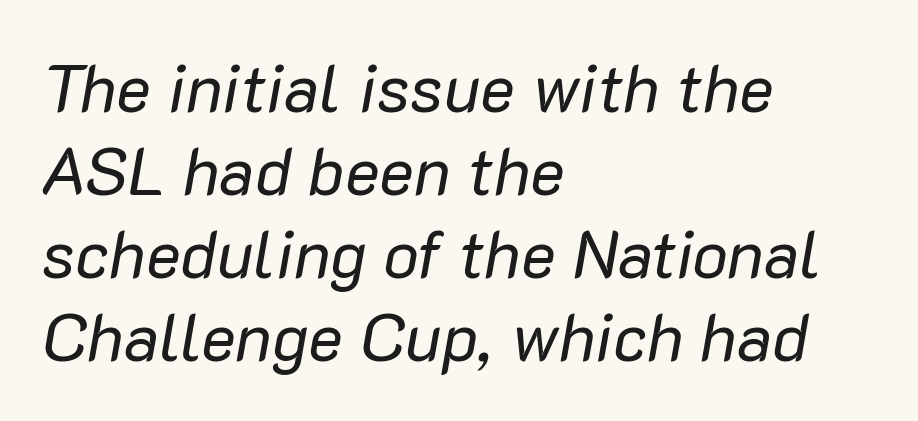
Q: Is the text bold? A: No.
Q: Is the text italic (slanted)? A: Yes, it leans right by about 10 degrees.
Q: Is the text underlined? A: No.
Q: How is the paragraph aligned? A: Left-aligned.
Q: Is the spacing between letters normal or unusually wide? A: Normal.
Q: Is the spacing between lines tight, normal or loose? A: Normal.
Q: Width (condensed, normal, or wide)? A: Normal.
Q: Stroke contrast? A: Low.
Q: x-height? A: Medium.
Q: Monospaced? A: No.
